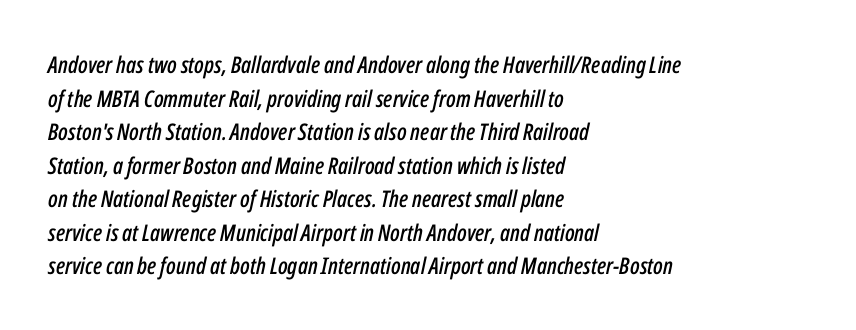
The image shows 23 px text type, italic (leaning right); set left-aligned, normal line spacing (1.46x), normal letter spacing, not underlined.
